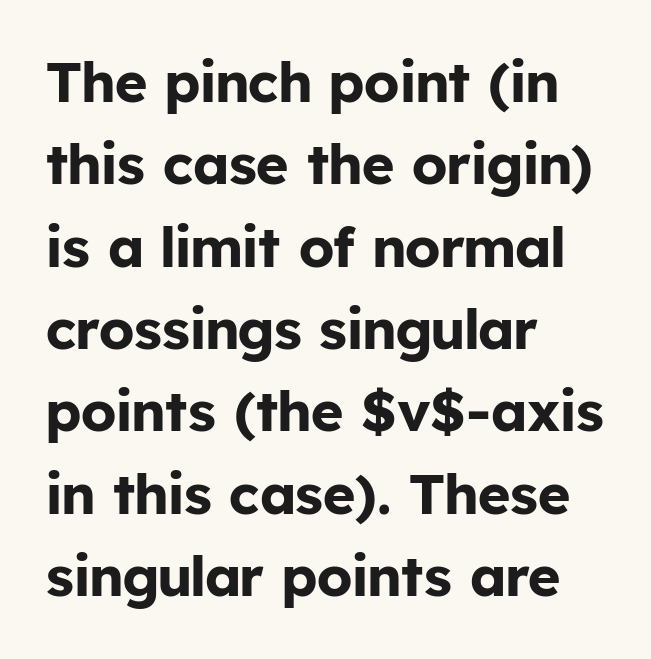
Its strokes are broad and dark, the hallmark of bold type. The designer went with a sans here, leaving each stem footless. The passage shown is typed in a proportional face where columns would drift. The space directly below the letters is spotless.
